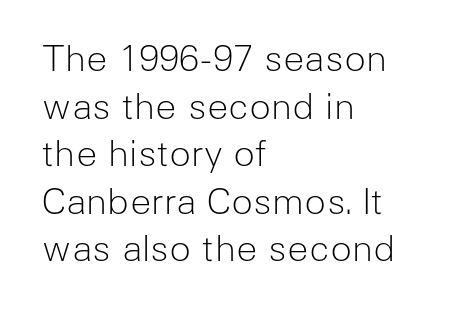
{"serif": "no", "italic": "no", "bold": "no", "weight": "light", "width": "normal", "stroke_contrast": "low", "x_height": "medium", "monospaced": "no", "underline": "no", "align": "left", "line_spacing": "normal", "line_spacing_ratio": 1.32, "letter_spacing": "normal", "letter_spacing_em": 0.0, "glyph_px": 36}
